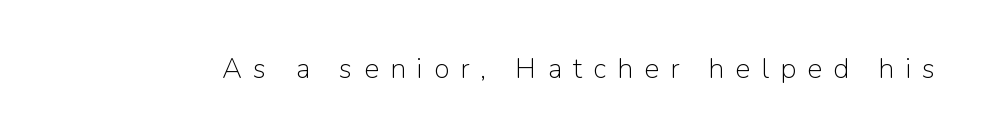
The image shows 28 px light sans-serif type, upright; set unusually wide letter spacing (+0.4 em), not underlined; low stroke contrast and a medium x-height.
